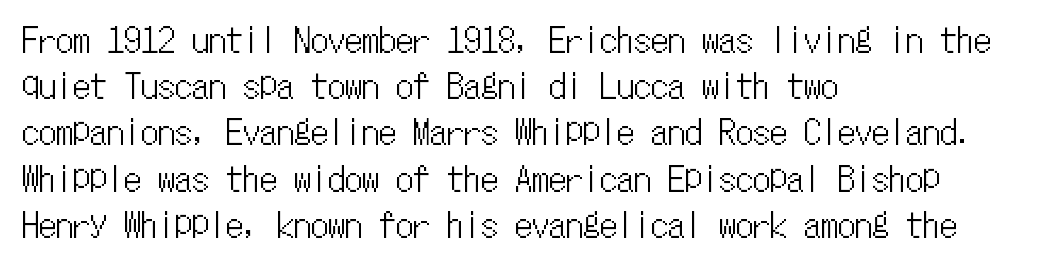
The image shows 34 px condensed type, upright, monospaced; set left-aligned, normal line spacing (1.36x), normal letter spacing, not underlined; low stroke contrast and a medium x-height.
